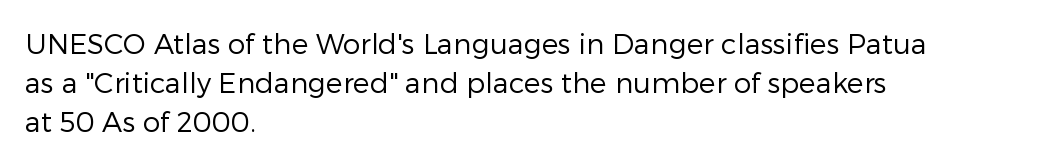
Leftover space on each line is placed entirely after the last word. This rendering leaves character spacing at its baseline value. Quick note: not italic, upright. The specimen omits any rule beneath the text block's lines. The rendering uses a moderate line-height, typical for paragraphs.
